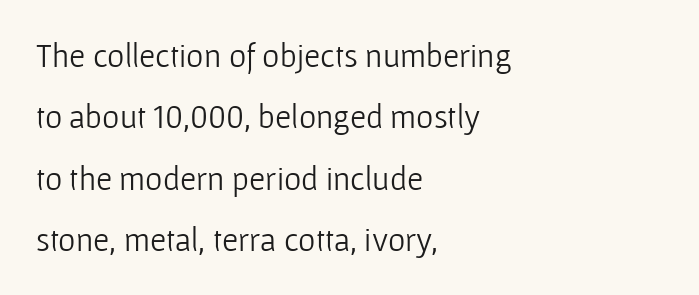
Q: Is the text bold? A: No.
Q: Is the text italic (slanted)? A: No, it is upright.
Q: Is the typeface a serif or a sans-serif typeface? A: Sans-serif.
Q: Is the text underlined? A: No.
Q: How is the paragraph aligned? A: Left-aligned.
Q: Is the spacing between letters normal or unusually wide? A: Normal.
Q: Width (condensed, normal, or wide)? A: Normal.
Q: Stroke contrast? A: Low.
Q: x-height? A: Medium.
Q: Monospaced? A: No.
